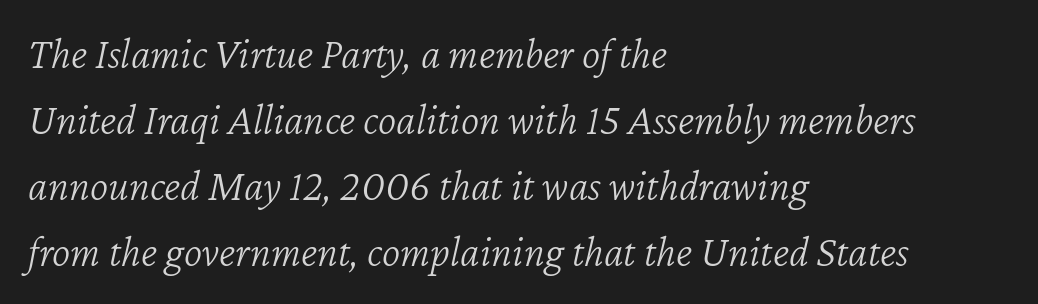
Horizontally, the lines are justified to the leading edge only. The passage shown leans; its letterforms are oblique. These glyphs show unthickened strokes, regular width or finer. Each letter keeps its own natural width here, so spacing adapts to shape.
